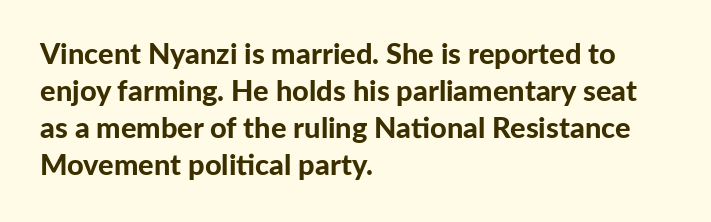
Q: Is the text bold? A: Yes.
Q: Is the text italic (slanted)? A: No, it is upright.
Q: Is the typeface a serif or a sans-serif typeface? A: Sans-serif.
Q: Is the text underlined? A: No.
Q: How is the paragraph aligned? A: Left-aligned.
Q: Is the spacing between letters normal or unusually wide? A: Normal.
Q: Is the spacing between lines tight, normal or loose? A: Normal.
Q: Width (condensed, normal, or wide)? A: Normal.
Q: Stroke contrast? A: Low.
Q: x-height? A: Medium.
Q: Monospaced? A: No.
